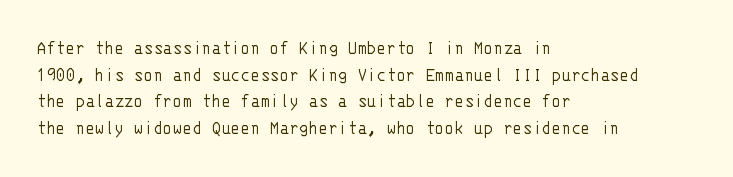
{"italic": "no", "bold": "no", "underline": "no", "align": "left", "line_spacing": "normal", "line_spacing_ratio": 1.33, "letter_spacing": "normal", "letter_spacing_em": 0.0, "glyph_px": 20}
